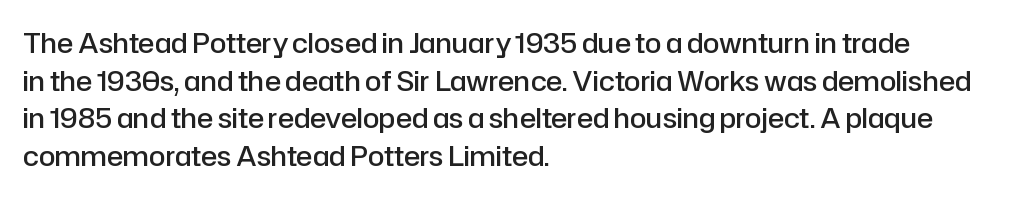
If you drew a ruler down the left edge, every line would touch it. Does the leading feel generous? No, just average. The gap between lines stays unmarked. This is the in-between weight designers call semibold or demi. These lines keep a tight, regular rhythm from letter to letter. This is roman type, the default non-slanted kind.
